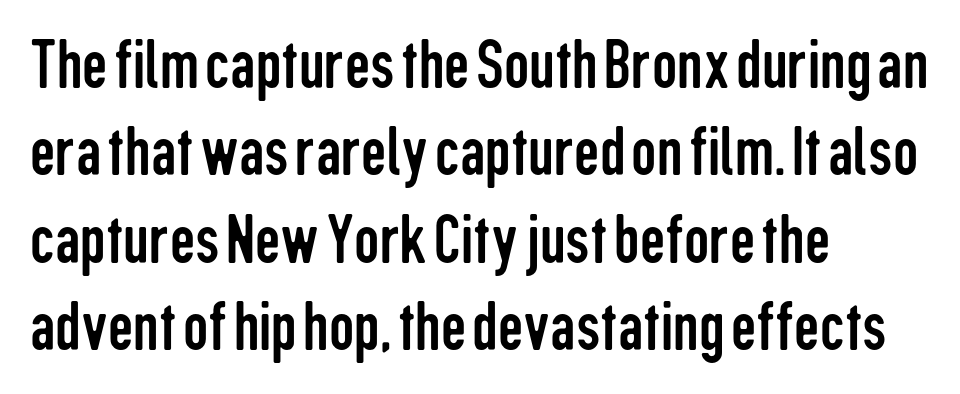
The image shows 71 px regular-weight, condensed sans-serif type, upright; set left-aligned, line spacing 1.23x, normal letter spacing, not underlined; low stroke contrast and a medium x-height.
